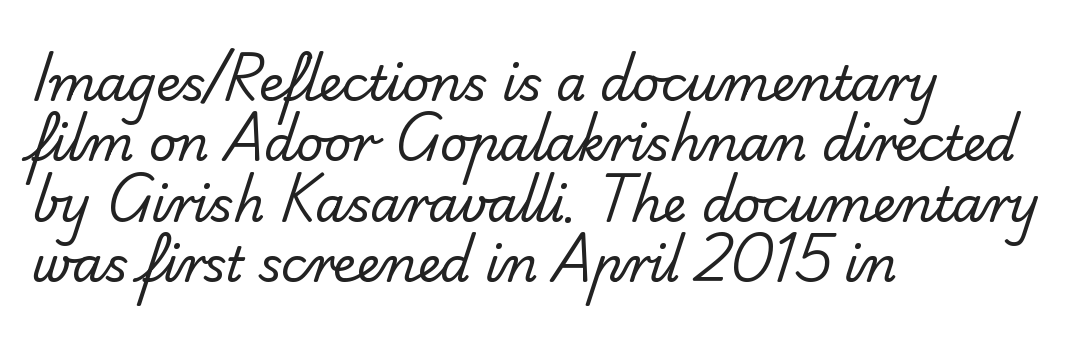
Notice how descenders clear the ascenders below comfortably — that's standard leading. Letters rest on an invisible, unmarked baseline. The text block is weighted toward the left margin, trailing off unevenly rightward. The cut favours lightness, reaching ordinary text weight at its darkest. This sample uses a sans-serif face.
